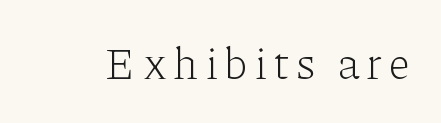
The image shows 44 px light serif type, upright; set not underlined; low stroke contrast and a medium x-height.
